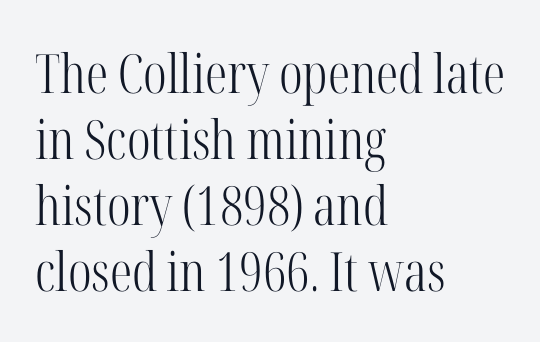
This rendering uses left alignment, leaving the right contour irregular. This sample has the flowing, uneven cadence of proportional lettering. This sample uses a serif face. The baseline area is clear.
